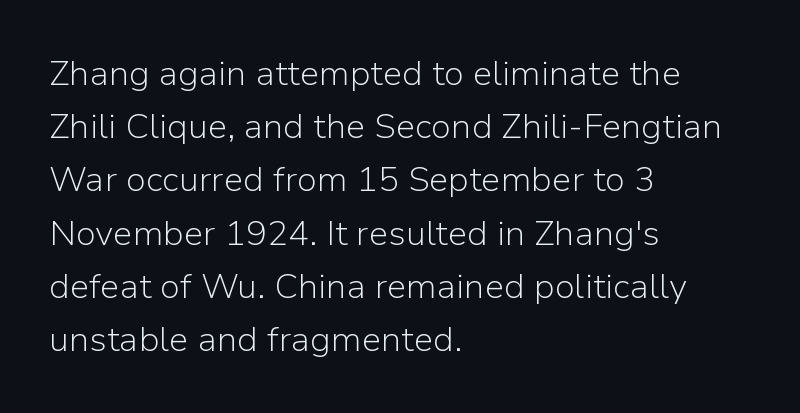
The baseline area is clear. Students, observe: this is what conventionally led text looks like. The rag falls on the right side of this text block. Note the varied advance widths — an 'i' is clearly narrower than an 'm'. The letters stand straight up with perfectly vertical stems.
